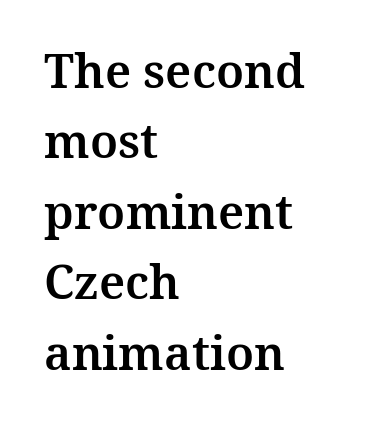
The image shows 47 px serif type, upright; set left-aligned, normal line spacing (1.5x), normal letter spacing, not underlined; medium stroke contrast and a medium x-height.
